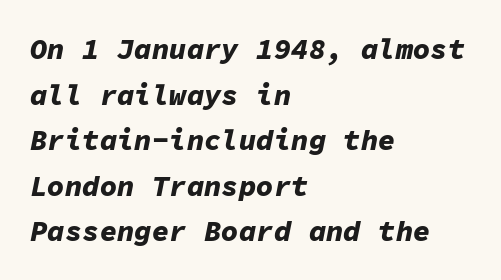
{"italic": "yes", "lean": "right", "slant_degrees": 11, "bold": "yes", "weight": "bold", "width": "normal", "stroke_contrast": "low", "x_height": "medium", "monospaced": "yes", "underline": "no", "align": "left", "line_spacing": "normal", "line_spacing_ratio": 1.57, "letter_spacing": "normal", "letter_spacing_em": 0.0, "glyph_px": 29}
